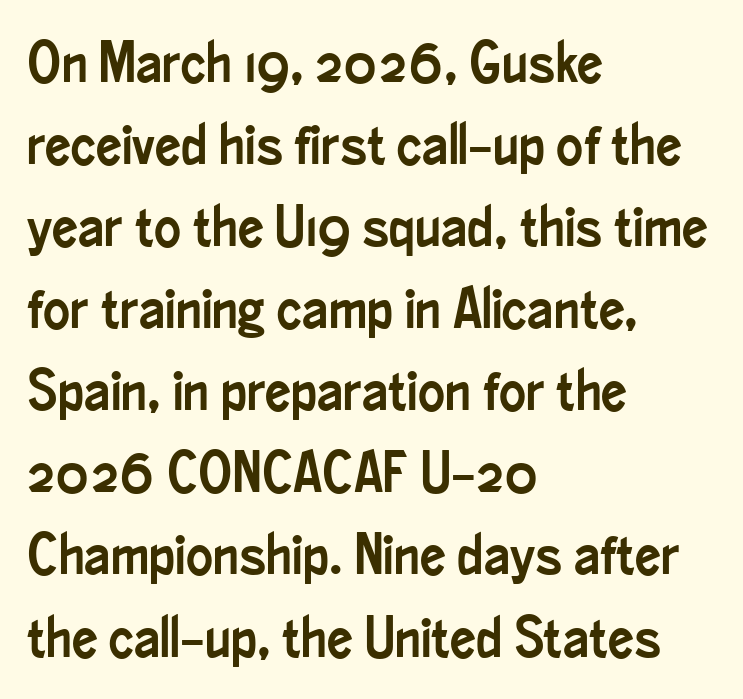
A typesetter would call this proportional, since set widths differ per character. Nobody drew a line under any word here. The lettering holds an erect, upright posture throughout. Caption: multi-line text, flush left, ragged right. Between one letter and the next there's only the usual sliver of space.
